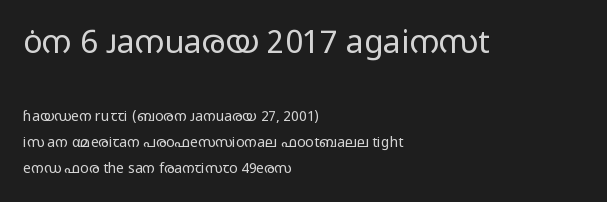
Is this a sans? Yes — the strokes have no serifs. Every stem runs plumb, perpendicular to the baseline. The typesetter chose a ragged-right arrangement here. Beneath every word, the page is bare.
